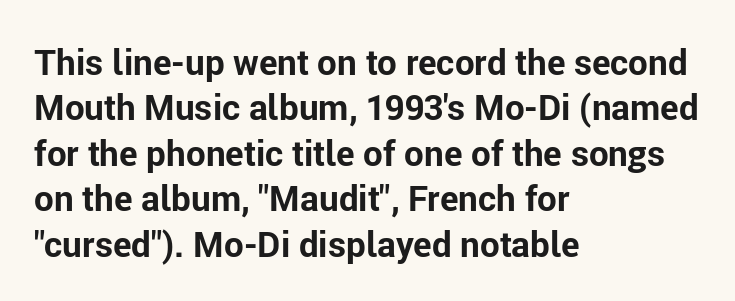
The image shows 35 px bold sans-serif type, upright; set left-aligned, normal line spacing (1.3x), normal letter spacing, not underlined; low stroke contrast and a medium x-height.
